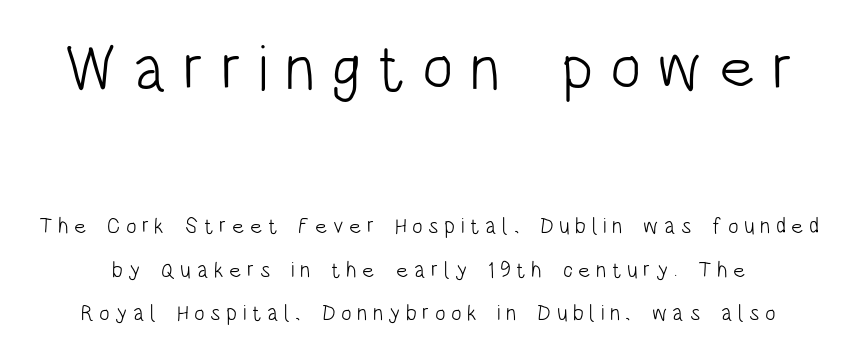
Q: Is the text bold? A: No.
Q: Is the text italic (slanted)? A: No, it is upright.
Q: Is the typeface a serif or a sans-serif typeface? A: Sans-serif.
Q: Is the text underlined? A: No.
Q: Is the spacing between letters normal or unusually wide? A: Unusually wide.
Q: Is the spacing between lines tight, normal or loose? A: Loose.
Q: Which block of text is set in a larger size, the first (top) or the second (bottom)? A: The first (top) one.
Q: Width (condensed, normal, or wide)? A: Condensed.
Q: Stroke contrast? A: Low.
Q: x-height? A: Large.
Q: Monospaced? A: No.
